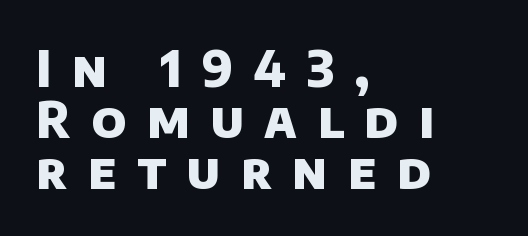
{"serif": "no", "bold": "yes", "weight": "heavy", "width": "normal", "stroke_contrast": "low", "x_height": "large", "monospaced": "no", "underline": "no", "align": "left", "line_spacing": "tight", "line_spacing_ratio": 1.04, "letter_spacing": "wide", "letter_spacing_em": 0.42, "glyph_px": 49}
